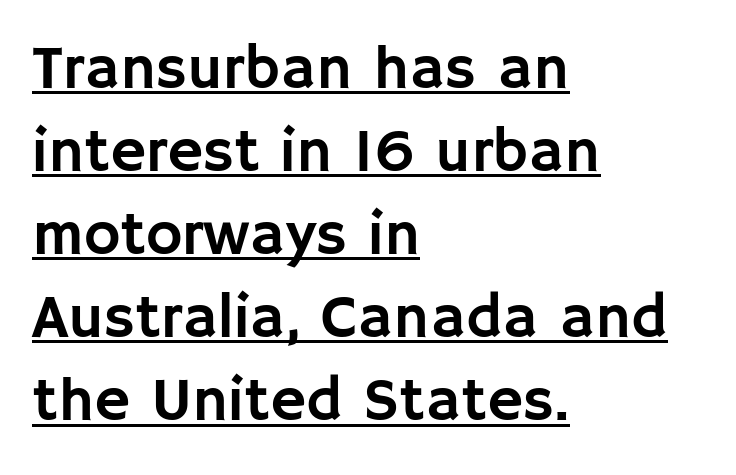
{"serif": "no", "italic": "no", "width": "normal", "stroke_contrast": "low", "x_height": "large", "monospaced": "no", "underline": "yes", "align": "left", "line_spacing": "normal", "line_spacing_ratio": 1.34, "letter_spacing": "normal", "letter_spacing_em": 0.0, "glyph_px": 62}
